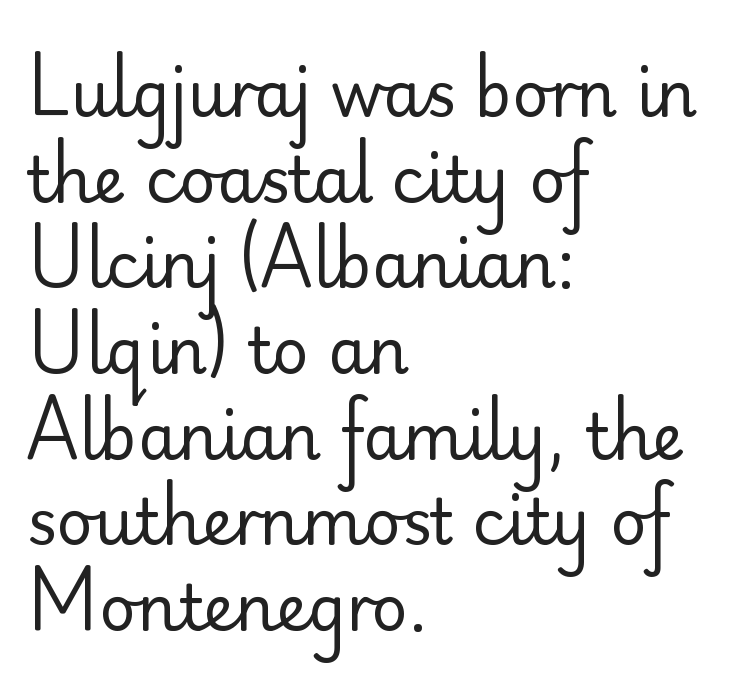
The image shows 63 px regular-weight sans-serif type, upright; set left-aligned, normal line spacing (1.36x), normal letter spacing, not underlined; low stroke contrast and a small x-height.
